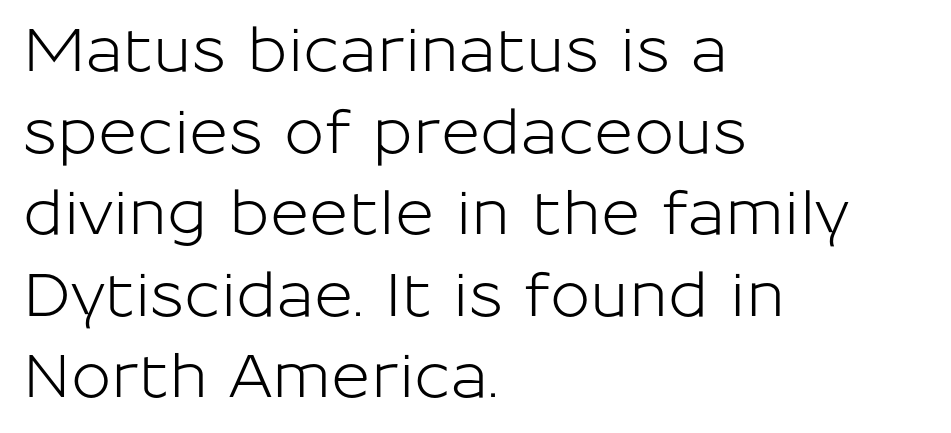
{"serif": "no", "italic": "no", "width": "normal", "stroke_contrast": "low", "x_height": "medium", "monospaced": "no", "underline": "no", "align": "left", "line_spacing": "normal", "line_spacing_ratio": 1.36, "letter_spacing": "normal", "letter_spacing_em": 0.0, "glyph_px": 60}
